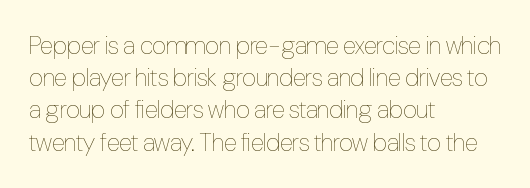
These lines keep a tight, regular rhythm from letter to letter. This sample is left-justified, so line endings fall wherever the words run out. The space between consecutive lines is moderate. Do the letters lean? They stand straight. The passage shown is not underscored anywhere. Stems and bowls with no extra thickness — not bold.
